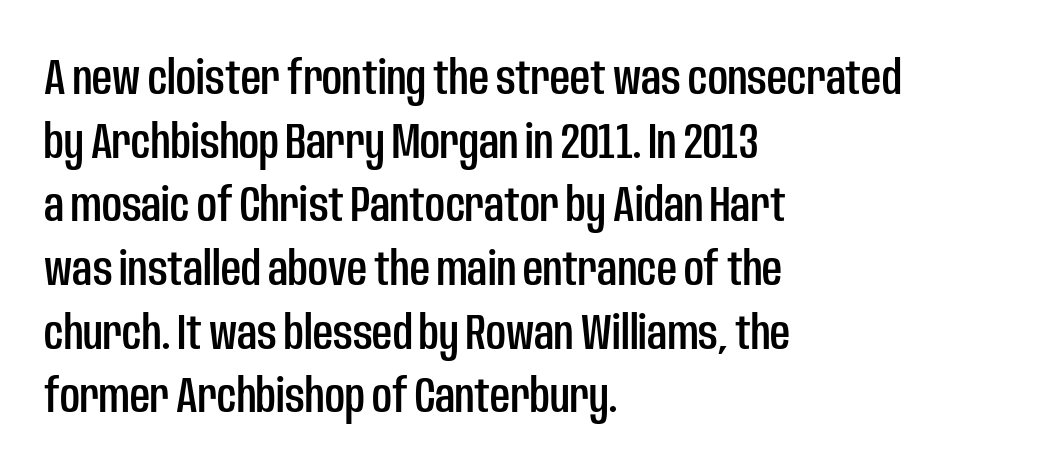
Q: Is the text italic (slanted)? A: No, it is upright.
Q: Is the typeface a serif or a sans-serif typeface? A: Sans-serif.
Q: Is the text underlined? A: No.
Q: How is the paragraph aligned? A: Left-aligned.
Q: Is the spacing between letters normal or unusually wide? A: Normal.
Q: Is the spacing between lines tight, normal or loose? A: Normal.
Q: Width (condensed, normal, or wide)? A: Condensed.
Q: Stroke contrast? A: Low.
Q: x-height? A: Large.
Q: Monospaced? A: No.
